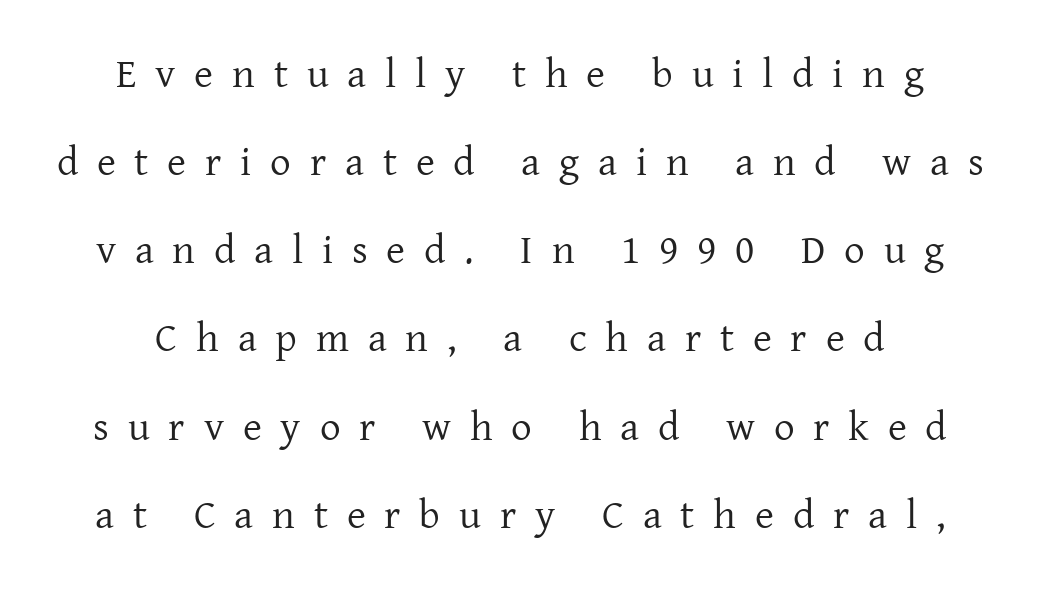
{"serif": "yes", "italic": "no", "bold": "no", "weight": "regular", "width": "normal", "stroke_contrast": "low", "x_height": "medium", "monospaced": "no", "underline": "no", "line_spacing": "loose", "line_spacing_ratio": 2.15, "letter_spacing": "wide", "letter_spacing_em": 0.46, "glyph_px": 41}
